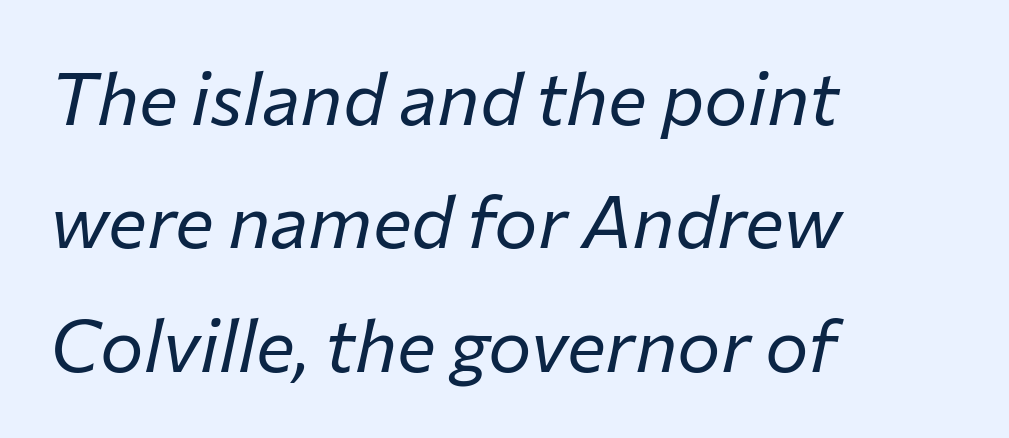
{"italic": "yes", "lean": "right", "slant_degrees": 12, "bold": "no", "weight": "regular", "width": "normal", "stroke_contrast": "low", "x_height": "medium", "monospaced": "no", "underline": "no", "align": "left", "line_spacing": "normal", "line_spacing_ratio": 1.69, "letter_spacing": "normal", "letter_spacing_em": 0.0, "glyph_px": 73}
